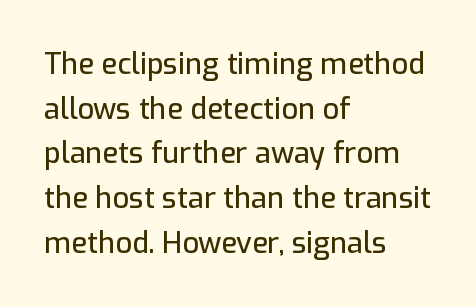
The image shows 29 px sans-serif type, upright; set left-aligned, normal line spacing (1.54x), normal letter spacing, not underlined; low stroke contrast and a medium x-height.
